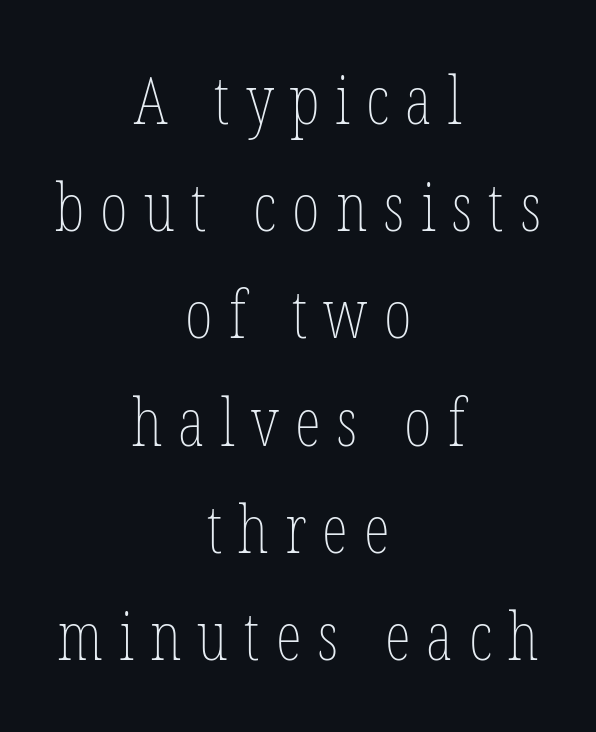
{"italic": "no", "bold": "no", "weight": "thin", "width": "condensed", "stroke_contrast": "low", "x_height": "medium", "monospaced": "no", "underline": "no", "align": "center", "line_spacing": "normal", "line_spacing_ratio": 1.6, "letter_spacing": "wide", "letter_spacing_em": 0.24, "glyph_px": 67}
